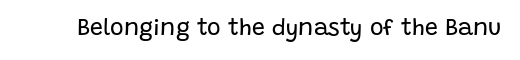
Q: Is the text bold? A: No.
Q: Is the text italic (slanted)? A: No, it is upright.
Q: Is the text underlined? A: No.
Q: Is the spacing between letters normal or unusually wide? A: Normal.
